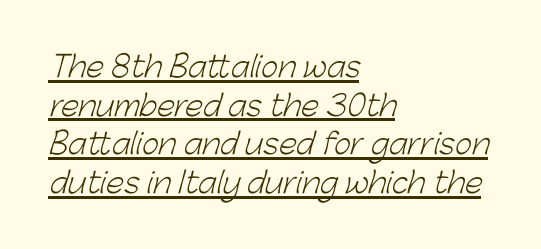
{"serif": "no", "bold": "no", "weight": "light", "width": "normal", "stroke_contrast": "low", "x_height": "medium", "monospaced": "no", "underline": "yes", "align": "left", "line_spacing": "normal", "line_spacing_ratio": 1.33, "letter_spacing": "normal", "letter_spacing_em": 0.0, "glyph_px": 29}
